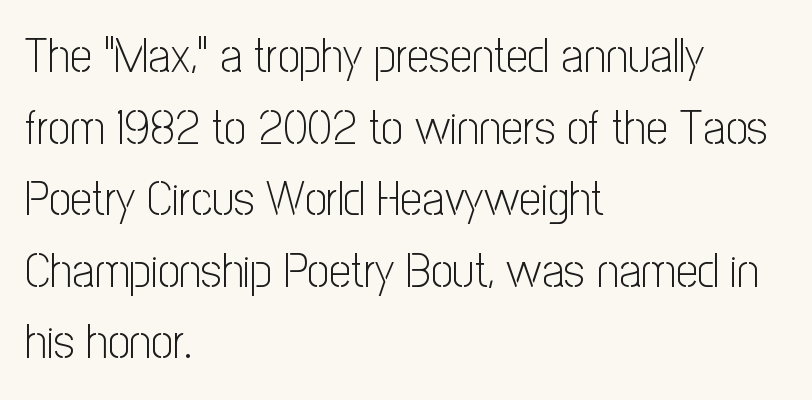
These glyphs show unthickened strokes, regular width or finer. Notice how the stems are strictly vertical — no italics here. Each word holds together tightly as a unit, with standard inter-letter gaps. The letters carry no serifs — their stems end cleanly without finishing strokes.
